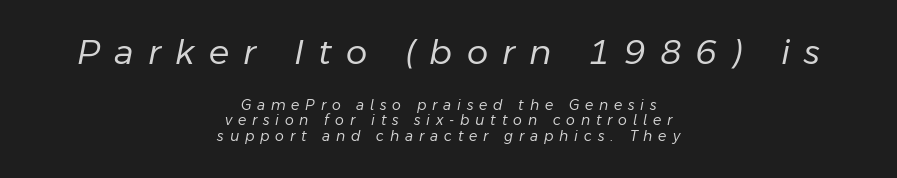
Q: Is the text bold? A: No.
Q: Is the text italic (slanted)? A: Yes, it leans right by about 11 degrees.
Q: Is the text underlined? A: No.
Q: How is the paragraph aligned? A: Centered.
Q: Is the spacing between letters normal or unusually wide? A: Unusually wide.
Q: Is the spacing between lines tight, normal or loose? A: Tight.
Q: Which block of text is set in a larger size, the first (top) or the second (bottom)? A: The first (top) one.
Q: Width (condensed, normal, or wide)? A: Normal.
Q: Stroke contrast? A: Low.
Q: x-height? A: Medium.
Q: Monospaced? A: No.
